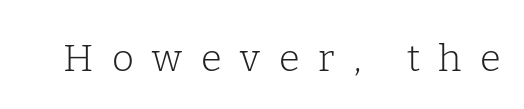
These lines have a slow, spaced-out rhythm from letter to letter. These lines are composed in type with serifs. Every character sits straight up, as roman type does. Summary of weight: not heavy and not bold.
